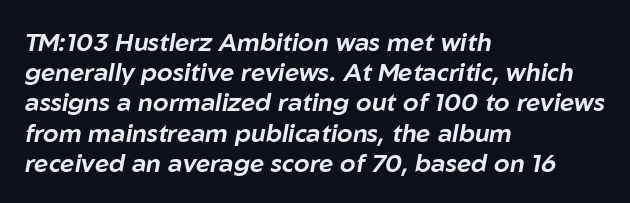
The image shows 25 px text type, italic (leaning right); set left-aligned, line spacing 1.21x, normal letter spacing, not underlined.
